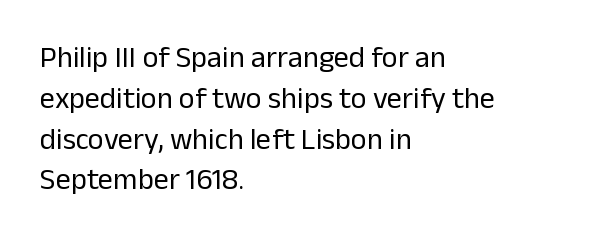
{"serif": "no", "italic": "no", "bold": "no", "weight": "regular", "width": "normal", "stroke_contrast": "low", "x_height": "medium", "monospaced": "no", "underline": "no", "align": "left", "line_spacing": "normal", "line_spacing_ratio": 1.36, "letter_spacing": "normal", "letter_spacing_em": 0.0, "glyph_px": 30}
